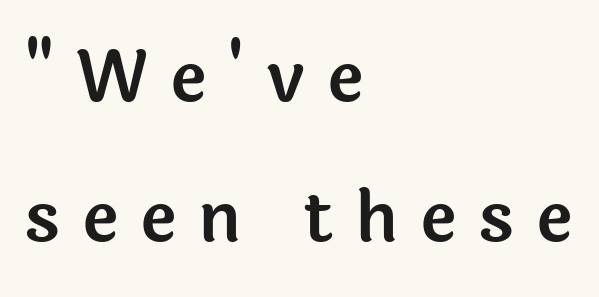
Q: Is the text italic (slanted)? A: No, it is upright.
Q: Is the typeface a serif or a sans-serif typeface? A: Sans-serif.
Q: Is the text underlined? A: No.
Q: How is the paragraph aligned? A: Left-aligned.
Q: Is the spacing between letters normal or unusually wide? A: Unusually wide.
Q: Is the spacing between lines tight, normal or loose? A: Loose.
Q: Width (condensed, normal, or wide)? A: Normal.
Q: x-height? A: Medium.
Q: Monospaced? A: No.
